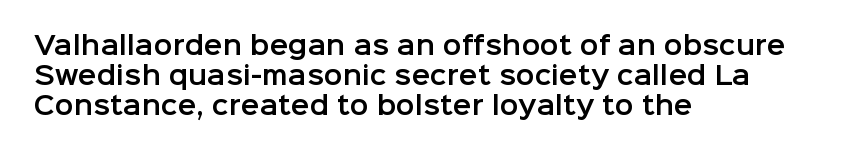
Q: Is the text italic (slanted)? A: No, it is upright.
Q: Is the text underlined? A: No.
Q: How is the paragraph aligned? A: Left-aligned.
Q: Is the spacing between letters normal or unusually wide? A: Normal.
